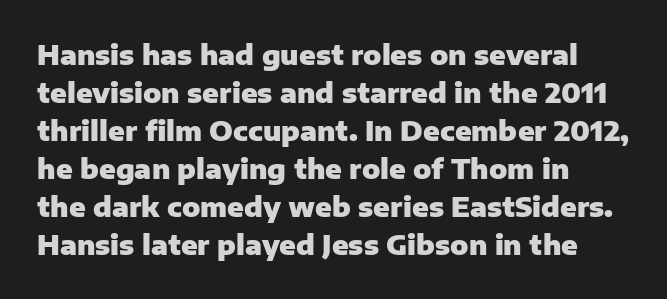
The image shows 27 px bold type, upright; set left-aligned, normal line spacing (1.41x), normal letter spacing, not underlined.
